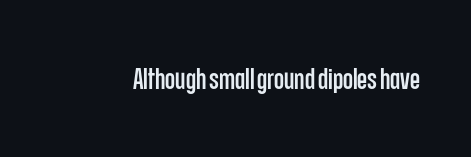
The specimen omits any rule beneath the text block's lines. Here the designer chose a conventional face with non-uniform glyph widths. How are the letters spaced? Ordinarily, with no added tracking. The typography opts for an upright posture over an oblique one. Classification — sans serif.
